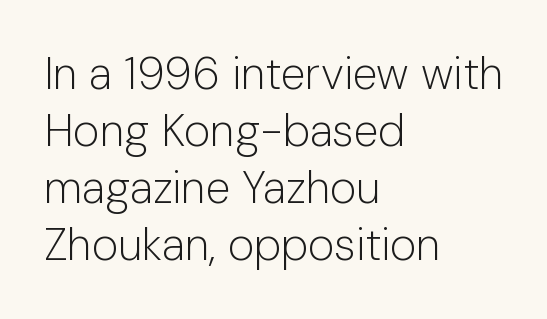
The image shows 45 px light sans-serif type, upright; set left-aligned, normal line spacing (1.27x), normal letter spacing, not underlined; low stroke contrast and a medium x-height.
